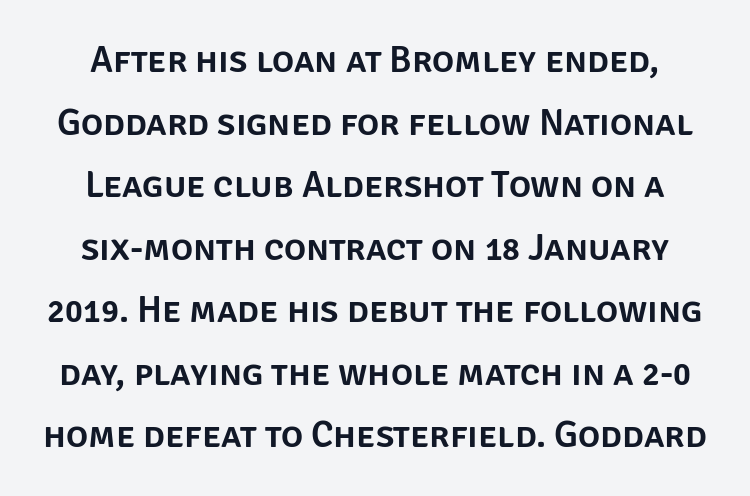
Q: Is the text italic (slanted)? A: No, it is upright.
Q: Is the typeface a serif or a sans-serif typeface? A: Sans-serif.
Q: Is the text underlined? A: No.
Q: Is the spacing between letters normal or unusually wide? A: Normal.
Q: Is the spacing between lines tight, normal or loose? A: Normal.
Q: Width (condensed, normal, or wide)? A: Normal.
Q: Stroke contrast? A: Low.
Q: x-height? A: Large.
Q: Monospaced? A: No.
